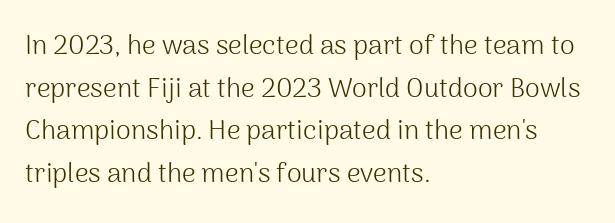
The ragged edge is on the right, which tells us the setting is flush left. Vertical strokes here are truly vertical. Heaviness? Minimal to ordinary, like unemphasized prose. Lines of text with bare space underneath.
